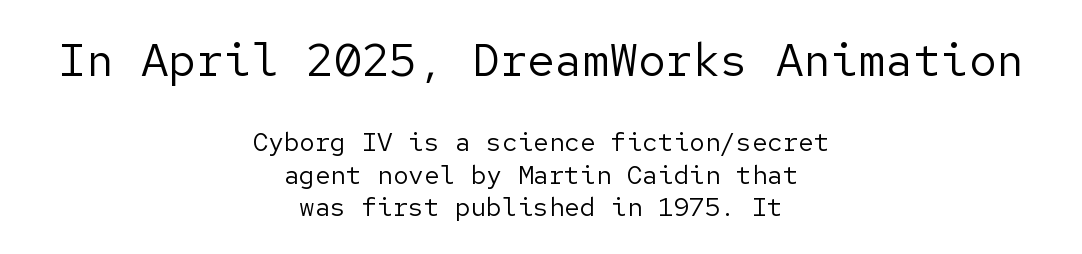
{"serif": "no", "italic": "no", "bold": "no", "weight": "regular", "width": "normal", "stroke_contrast": "low", "x_height": "medium", "underline": "no", "align": "center", "line_spacing": "normal", "line_spacing_ratio": 1.26, "letter_spacing": "normal", "letter_spacing_em": 0.0, "larger_block": "first", "size_ratio": 1.77, "glyph_px": 46}
